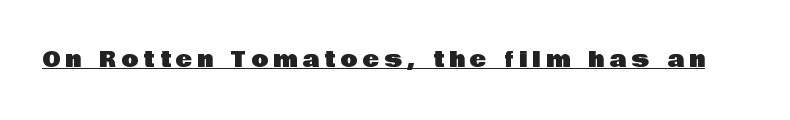
{"italic": "no", "underline": "yes", "letter_spacing": "wide", "letter_spacing_em": 0.24, "glyph_px": 22}
